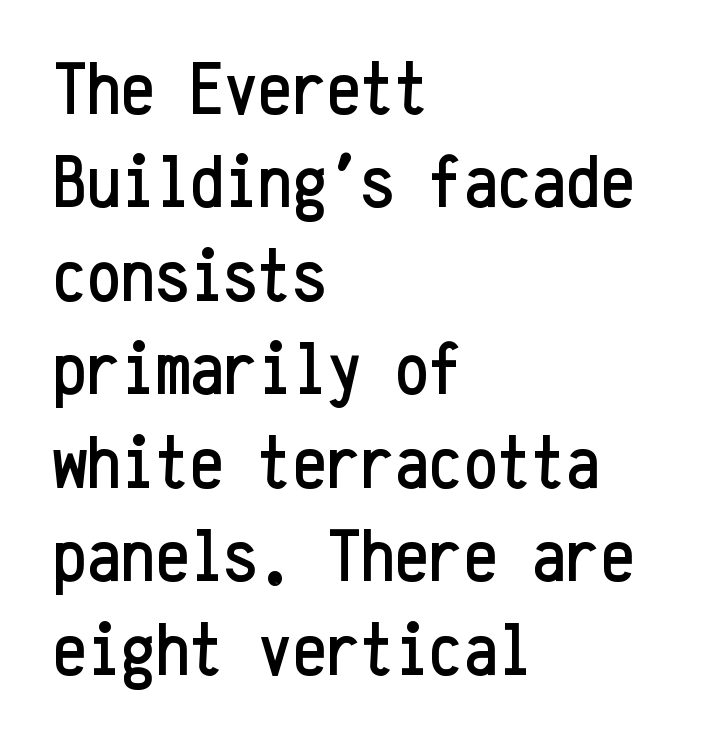
Upright lettering throughout. Tracking value appears to be zero — textbook default spacing. Check the space under the baseline: it is left empty. Serifs: no, the terminals of the letterforms are clean. Here the designer chose a console-style face with uniform glyph widths.
